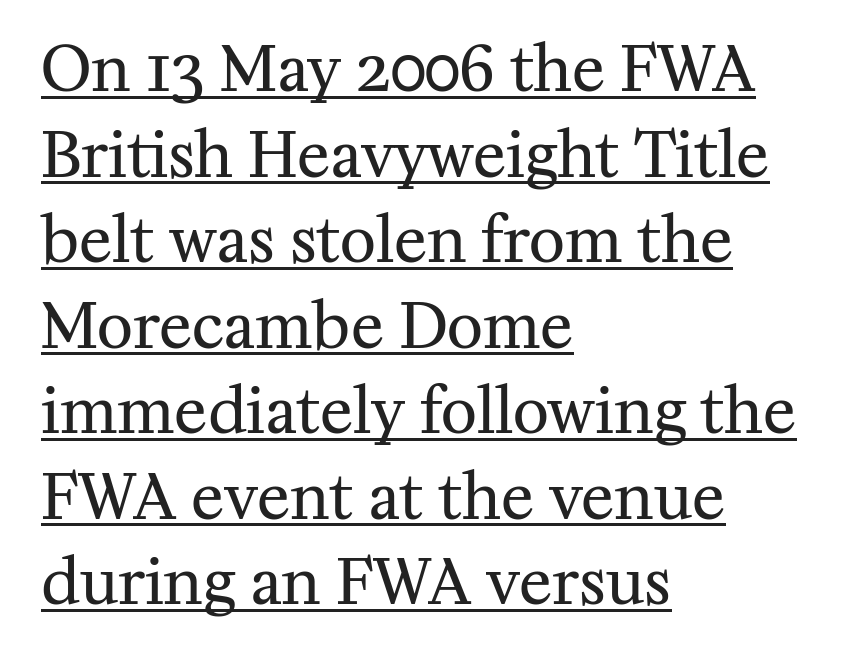
The image shows 62 px regular-weight serif type, upright; set left-aligned, normal line spacing (1.38x), normal letter spacing, underlined; medium stroke contrast and a medium x-height.
